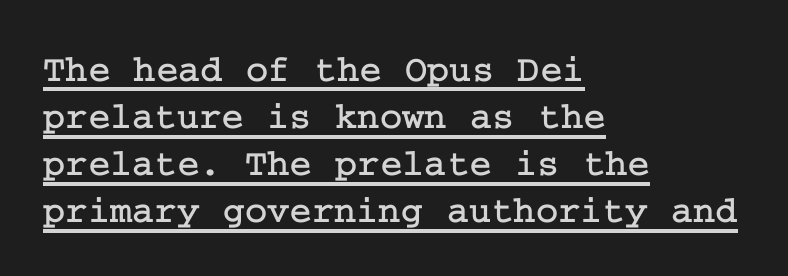
This sample is left-justified, so line endings fall wherever the words run out. Caption: lettering with a line underneath. Check where the strokes stop: tiny serifs finish them off. Unlike italic type, these characters show no tilt at all. The letterforms sit shoulder to shoulder at normal distance.
